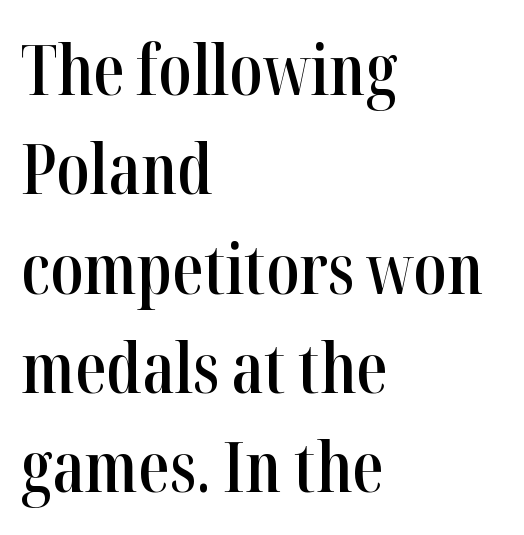
The image shows 69 px semibold, condensed serif type, upright; set left-aligned, normal line spacing (1.44x), normal letter spacing, not underlined; high stroke contrast and a medium x-height.
